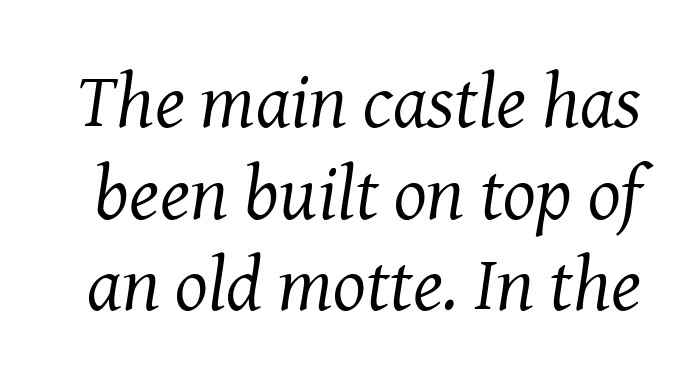
The glyphs are unaccompanied by any horizontal stroke below them. Looks like regular typesetting: each glyph gets only the width it needs. Would a proofreader flag this as italicized? Yes. Does the type have serifs? Yes, each stem ends in a small foot. Heaviness? Minimal to ordinary, like unemphasized prose. Default kerning and tracking; the words read as compact shapes.
